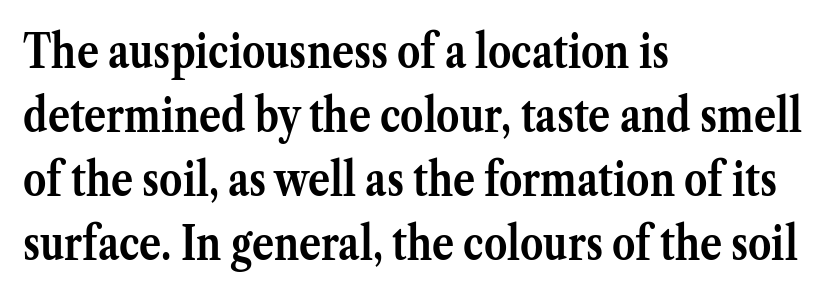
Letter spacing: default. Typographically, this falls in the serif category. Check the space under the baseline: it is left empty. A full-strength bold gives these letters their thick strokes.
